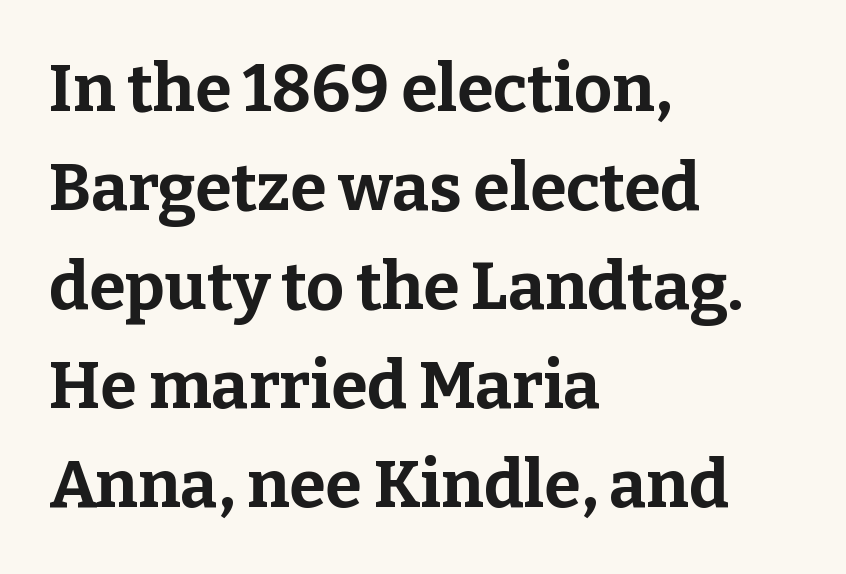
The image shows 66 px bold serif type, upright; set left-aligned, normal line spacing (1.5x), normal letter spacing, not underlined; low stroke contrast and a medium x-height.
